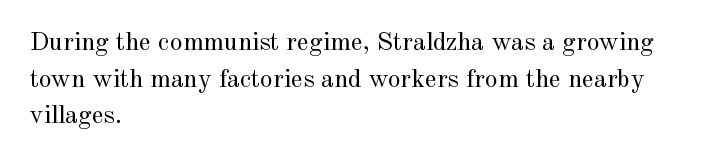
The image shows 26 px text type, upright; set left-aligned, normal line spacing (1.41x), normal letter spacing, not underlined.
